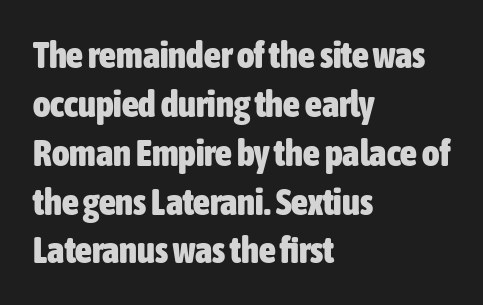
The image shows 37 px heavy, condensed sans-serif type, upright; set left-aligned, normal line spacing (1.32x), normal letter spacing, not underlined; low stroke contrast and a medium x-height.
